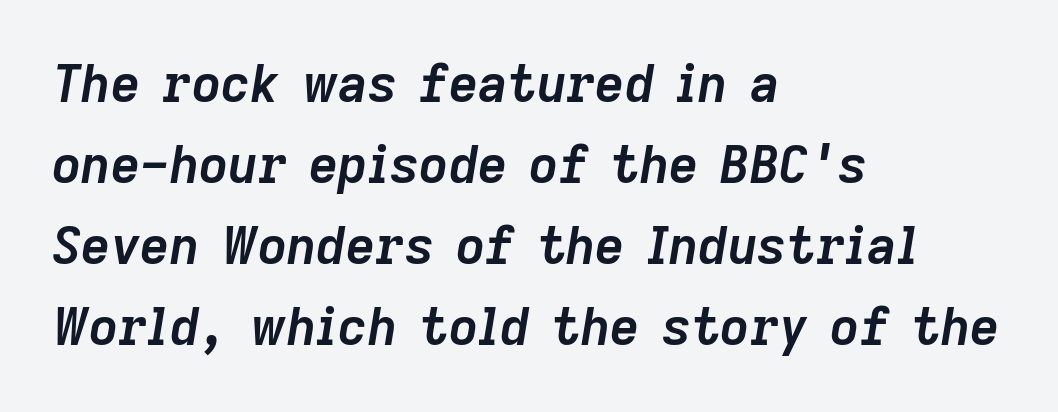
Q: Is the text bold? A: Yes.
Q: Is the text italic (slanted)? A: Yes, it leans right by about 9 degrees.
Q: Is the text underlined? A: No.
Q: How is the paragraph aligned? A: Left-aligned.
Q: Is the spacing between letters normal or unusually wide? A: Normal.
Q: Is the spacing between lines tight, normal or loose? A: Normal.
Q: Width (condensed, normal, or wide)? A: Normal.
Q: Stroke contrast? A: Low.
Q: x-height? A: Medium.
Q: Monospaced? A: No.
